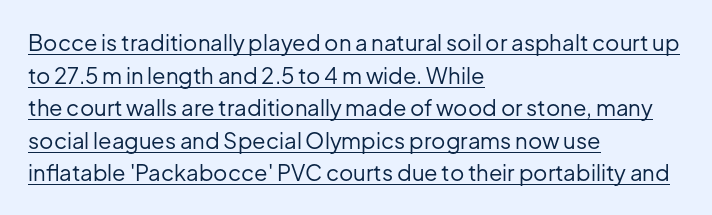
Q: Is the text bold? A: No.
Q: Is the text italic (slanted)? A: No, it is upright.
Q: Is the text underlined? A: Yes.
Q: How is the paragraph aligned? A: Left-aligned.
Q: Is the spacing between letters normal or unusually wide? A: Normal.
Q: Is the spacing between lines tight, normal or loose? A: Normal.
